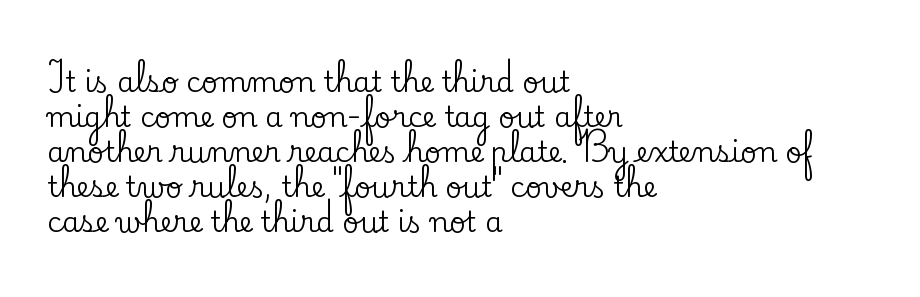
Q: Is the text italic (slanted)? A: No, it is upright.
Q: Is the typeface a serif or a sans-serif typeface? A: Serif.
Q: Is the text underlined? A: No.
Q: How is the paragraph aligned? A: Left-aligned.
Q: Is the spacing between letters normal or unusually wide? A: Normal.
Q: Is the spacing between lines tight, normal or loose? A: Normal.
Q: Width (condensed, normal, or wide)? A: Normal.
Q: Stroke contrast? A: Low.
Q: x-height? A: Small.
Q: Monospaced? A: No.
